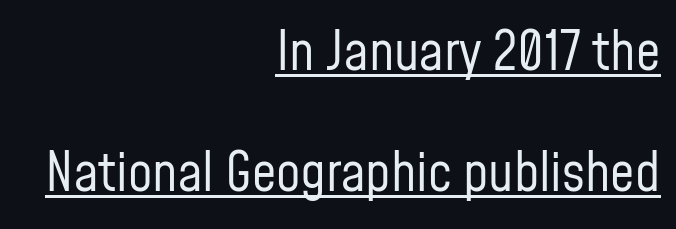
The image shows 54 px regular-weight, condensed sans-serif type, upright; set right-aligned, loose line spacing (2.24x), normal letter spacing, underlined; low stroke contrast and a medium x-height.
